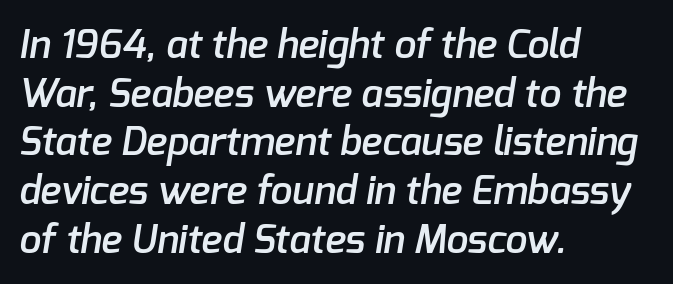
{"serif": "no", "bold": "semi", "weight": "semibold", "width": "normal", "stroke_contrast": "low", "x_height": "medium", "monospaced": "no", "underline": "no", "align": "left", "line_spacing": "normal", "line_spacing_ratio": 1.25, "letter_spacing": "normal", "letter_spacing_em": 0.0, "glyph_px": 39}
